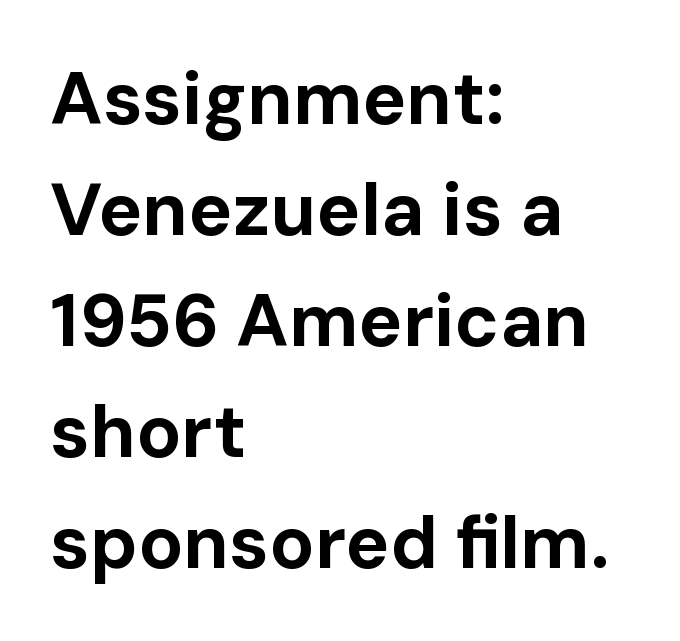
The lettering stays uniformly vertical, giving the passage a roman look. This rendering employs a face without finishing strokes, i.e., a sans-serif. One-word summary of the alignment: left. I'd describe the lettering as bold — thick and assertive. Here the designer chose a conventional face with non-uniform glyph widths. Reading down the column, the eye jumps a familiar distance to each next line.
